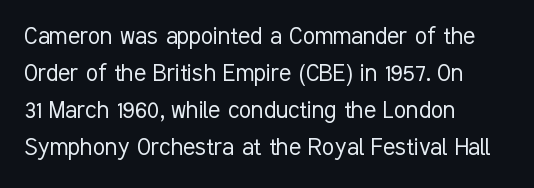
Q: Is the text bold? A: No.
Q: Is the text italic (slanted)? A: No, it is upright.
Q: Is the typeface a serif or a sans-serif typeface? A: Sans-serif.
Q: Is the text underlined? A: No.
Q: How is the paragraph aligned? A: Left-aligned.
Q: Is the spacing between letters normal or unusually wide? A: Normal.
Q: Is the spacing between lines tight, normal or loose? A: Normal.
Q: Width (condensed, normal, or wide)? A: Condensed.
Q: Stroke contrast? A: Low.
Q: x-height? A: Medium.
Q: Monospaced? A: No.
